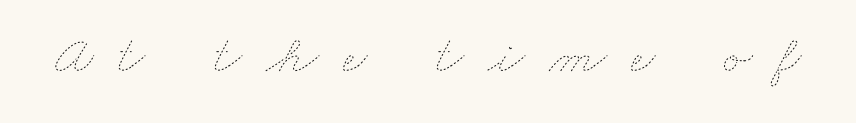
The image shows 54 px thin, wide type; set unusually wide letter spacing (+0.44 em), not underlined; low stroke contrast and a small x-height.
